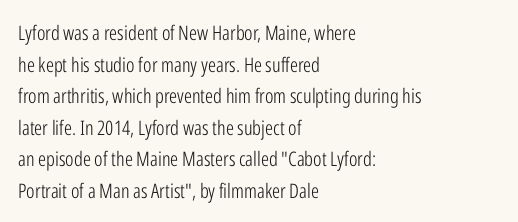
{"italic": "no", "bold": "no", "underline": "no", "align": "left", "line_spacing": "normal", "line_spacing_ratio": 1.58, "letter_spacing": "normal", "letter_spacing_em": 0.0, "glyph_px": 20}
